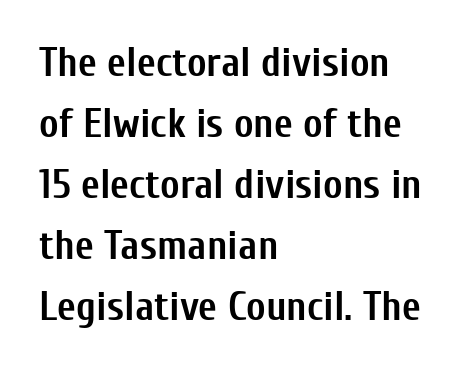
{"serif": "no", "italic": "no", "bold": "yes", "weight": "semibold", "width": "condensed", "stroke_contrast": "low", "x_height": "medium", "monospaced": "no", "underline": "no", "align": "left", "line_spacing": "normal", "line_spacing_ratio": 1.49, "letter_spacing": "normal", "letter_spacing_em": 0.0, "glyph_px": 41}
